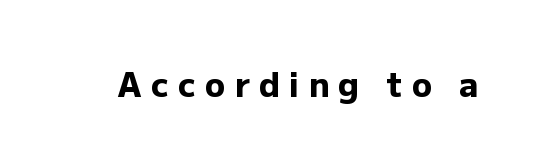
Q: Is the text bold? A: Yes.
Q: Is the text italic (slanted)? A: No, it is upright.
Q: Is the typeface a serif or a sans-serif typeface? A: Sans-serif.
Q: Is the text underlined? A: No.
Q: Is the spacing between letters normal or unusually wide? A: Unusually wide.
Q: Width (condensed, normal, or wide)? A: Normal.
Q: Stroke contrast? A: Low.
Q: x-height? A: Medium.
Q: Monospaced? A: No.
